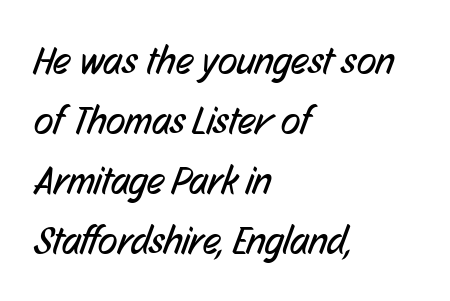
Q: Is the text bold? A: No.
Q: Is the typeface a serif or a sans-serif typeface? A: Sans-serif.
Q: Is the text underlined? A: No.
Q: How is the paragraph aligned? A: Left-aligned.
Q: Is the spacing between letters normal or unusually wide? A: Normal.
Q: Is the spacing between lines tight, normal or loose? A: Normal.
Q: Width (condensed, normal, or wide)? A: Condensed.
Q: Stroke contrast? A: Low.
Q: x-height? A: Medium.
Q: Monospaced? A: No.
